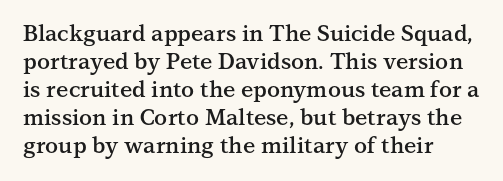
{"italic": "no", "bold": "semi", "underline": "no", "align": "left", "line_spacing": "normal", "line_spacing_ratio": 1.27, "letter_spacing": "normal", "letter_spacing_em": 0.0, "glyph_px": 22}
